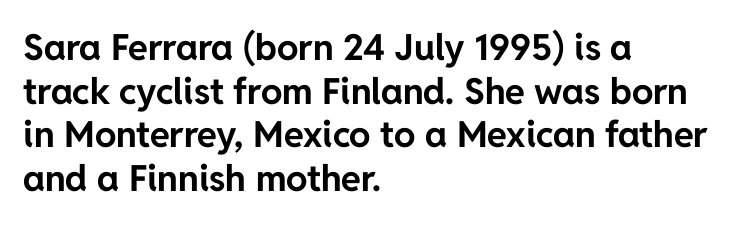
Which margin do the lines hug? The left one — the right edge is uneven. The typeface chosen for these lines omits serifs. Lines of text with bare space underneath. Typographic density is high because the face is bold. Ascenders rise straight up at ninety degrees. Tracking value appears to be zero — textbook default spacing.
